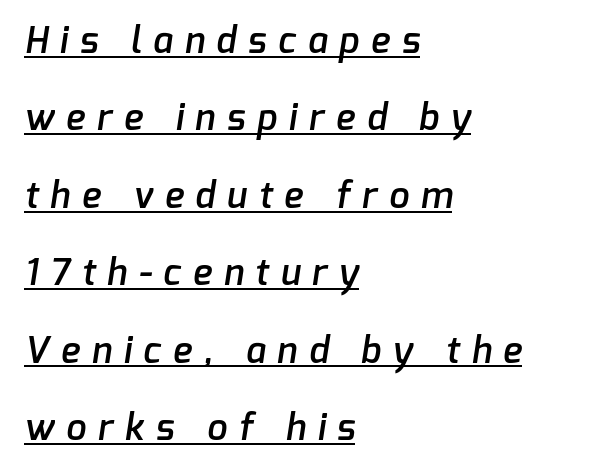
Underlining? Definitely there. Typographically, this falls in the sans-serif category. The characters look somewhat weighty, a semibold short of true bold. Notice how the passage keeps a crisp vertical edge on the left only.
